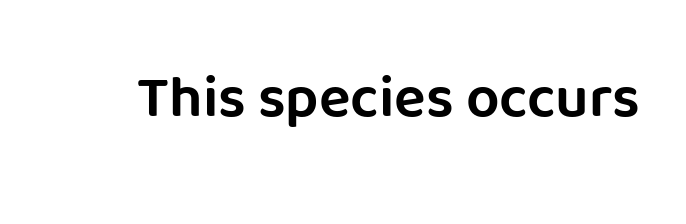
The image shows 59 px sans-serif type, upright; set normal letter spacing, not underlined; low stroke contrast and a large x-height.
